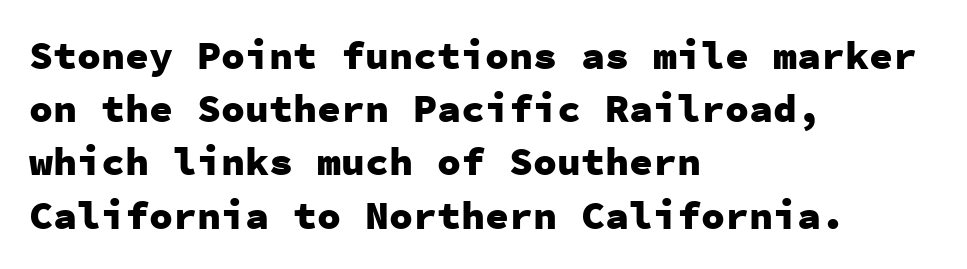
The image shows 40 px heavy sans-serif type, upright, monospaced; set left-aligned, normal line spacing (1.33x), normal letter spacing, not underlined; low stroke contrast and a medium x-height.
